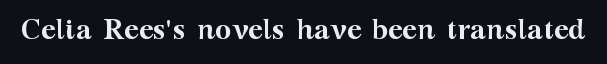
The image shows 28 px semibold, wide serif type, upright; set normal letter spacing, not underlined; medium stroke contrast and a medium x-height.
